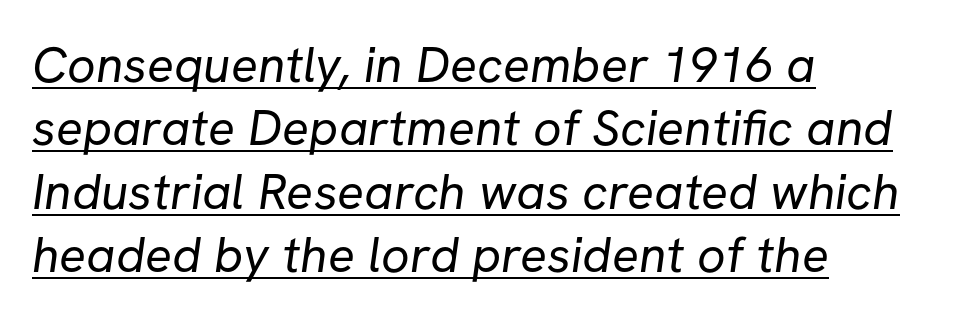
{"serif": "no", "bold": "no", "weight": "regular", "width": "normal", "stroke_contrast": "low", "x_height": "medium", "monospaced": "no", "underline": "yes", "align": "left", "line_spacing": "normal", "line_spacing_ratio": 1.27, "letter_spacing": "normal", "letter_spacing_em": 0.0, "glyph_px": 50}
